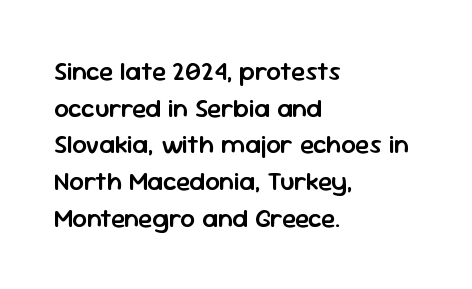
{"italic": "no", "bold": "semi", "underline": "no", "align": "left", "line_spacing": "normal", "line_spacing_ratio": 1.41, "letter_spacing": "normal", "letter_spacing_em": 0.0, "glyph_px": 26}
